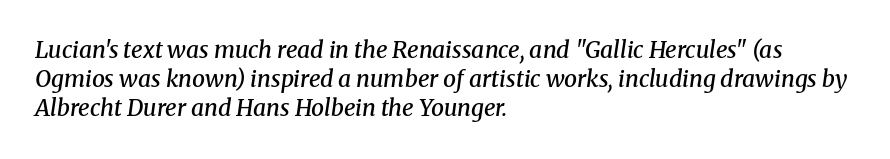
Caption: multi-line text, flush left, ragged right. Plain, unruled lines of type. Whoever set this chose a conventional vertical rhythm. The horizontal fit of the characters is conventional and even.
